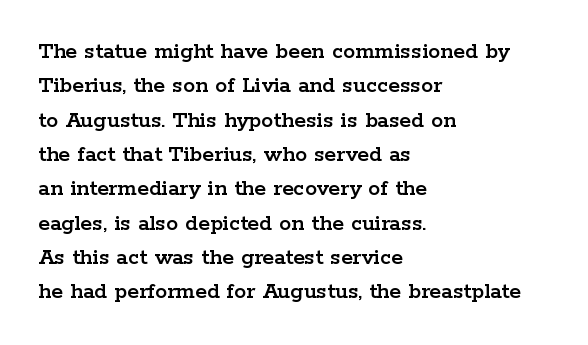
{"italic": "no", "underline": "no", "align": "left", "line_spacing": "normal", "line_spacing_ratio": 1.43, "letter_spacing": "normal", "letter_spacing_em": 0.0, "glyph_px": 24}
